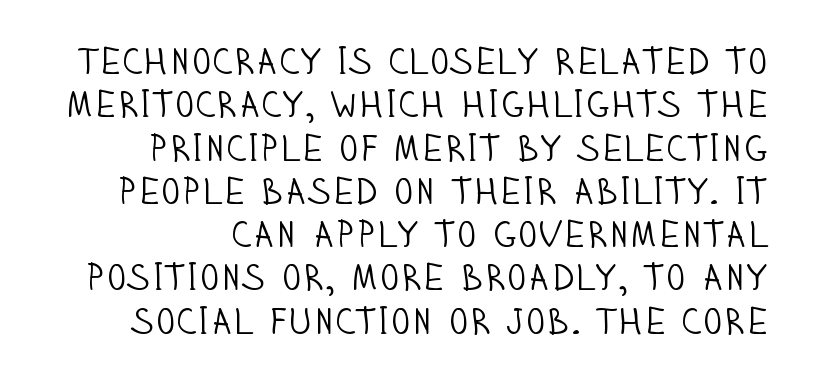
Q: Is the text bold? A: No.
Q: Is the text italic (slanted)? A: No, it is upright.
Q: Is the typeface a serif or a sans-serif typeface? A: Sans-serif.
Q: Is the text underlined? A: No.
Q: Is the spacing between letters normal or unusually wide? A: Normal.
Q: Width (condensed, normal, or wide)? A: Condensed.
Q: Stroke contrast? A: Low.
Q: x-height? A: Large.
Q: Monospaced? A: No.
